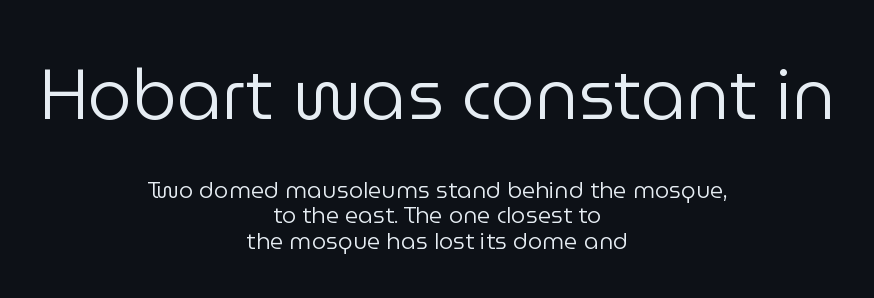
{"serif": "no", "italic": "no", "bold": "no", "weight": "regular", "width": "normal", "stroke_contrast": "low", "x_height": "medium", "monospaced": "no", "underline": "no", "align": "center", "line_spacing": "tight", "line_spacing_ratio": 1.1, "letter_spacing": "normal", "letter_spacing_em": 0.0, "larger_block": "first", "size_ratio": 3.04, "glyph_px": 70}
